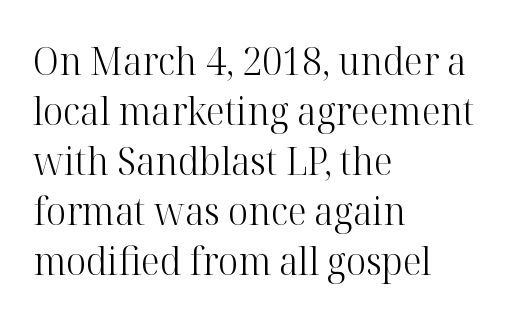
{"serif": "yes", "italic": "no", "bold": "no", "weight": "light", "width": "normal", "stroke_contrast": "high", "x_height": "medium", "monospaced": "no", "underline": "no", "align": "left", "line_spacing": "normal", "line_spacing_ratio": 1.28, "letter_spacing": "normal", "letter_spacing_em": 0.0, "glyph_px": 39}
